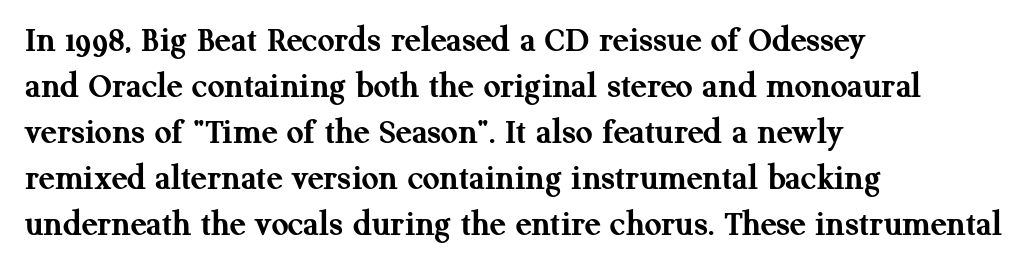
{"serif": "yes", "italic": "no", "bold": "yes", "weight": "semibold", "width": "normal", "stroke_contrast": "medium", "x_height": "medium", "monospaced": "no", "underline": "no", "align": "left", "line_spacing_ratio": 1.24, "letter_spacing": "normal", "letter_spacing_em": 0.0, "glyph_px": 37}
